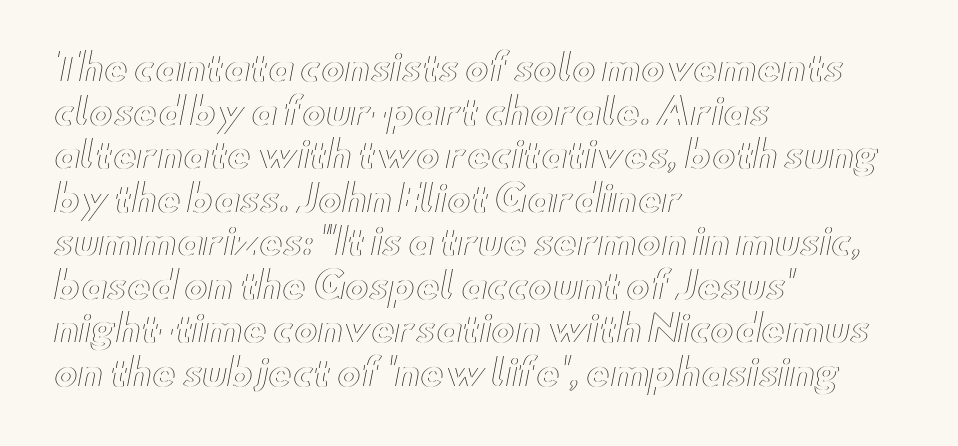
{"width": "wide", "x_height": "small", "monospaced": "no", "underline": "no", "align": "left", "line_spacing_ratio": 1.21, "letter_spacing": "normal", "letter_spacing_em": 0.0, "glyph_px": 36}
